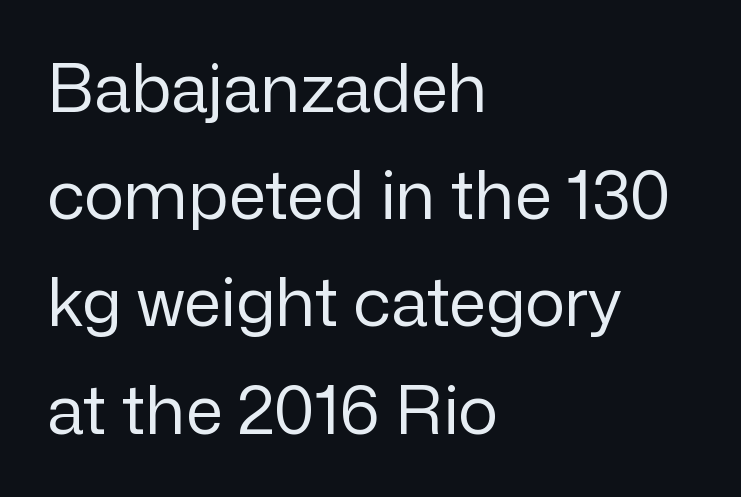
The image shows 67 px regular-weight sans-serif type, upright; set left-aligned, normal line spacing (1.6x), normal letter spacing, not underlined; low stroke contrast and a medium x-height.
